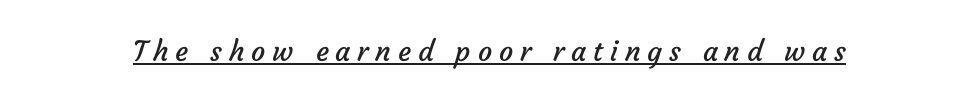
The image shows 28 px regular-weight sans-serif type; set unusually wide letter spacing (+0.24 em), underlined; low stroke contrast and a medium x-height.
